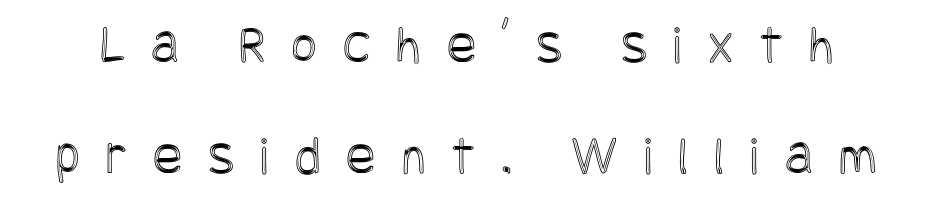
{"italic": "no", "width": "condensed", "x_height": "large", "underline": "no", "line_spacing": "loose", "line_spacing_ratio": 2.01, "letter_spacing": "wide", "letter_spacing_em": 0.47, "glyph_px": 55}
